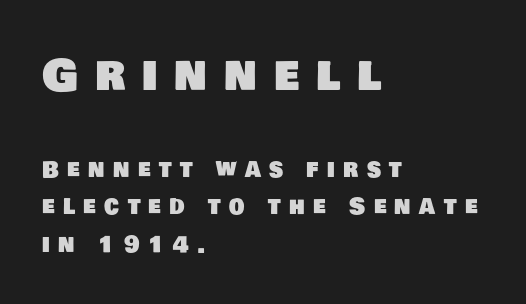
Q: Is the typeface a serif or a sans-serif typeface? A: Sans-serif.
Q: Is the text underlined? A: No.
Q: How is the paragraph aligned? A: Left-aligned.
Q: Is the spacing between letters normal or unusually wide? A: Unusually wide.
Q: Is the spacing between lines tight, normal or loose? A: Normal.
Q: Which block of text is set in a larger size, the first (top) or the second (bottom)? A: The first (top) one.
Q: Width (condensed, normal, or wide)? A: Normal.
Q: Stroke contrast? A: Low.
Q: x-height? A: Large.
Q: Monospaced? A: No.
